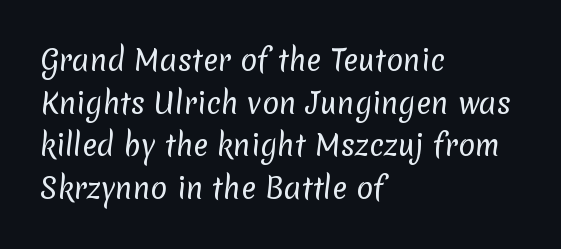
Think of a printed novel: that variable character pitch is what you see here. Alignment: flush left. How are the letters spaced? Ordinarily, with no added tracking. A typesetter would label this face a sans. The strokes are not fattened; the text isn't bold. Quick note: underline off.
